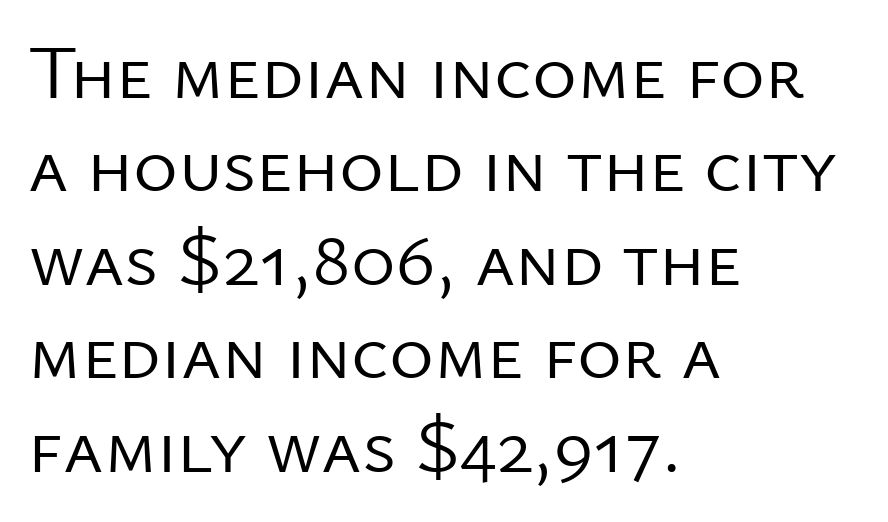
Which margin do the lines hug? The left one — the right edge is uneven. Do the characters align in a grid? No, the font is proportional. What kind of face is this? One without serifs — a sans. Unmarked baselines from the first word to the last. Italic? Not at all — the glyphs are vertical. Weight: in the light-to-regular range.
